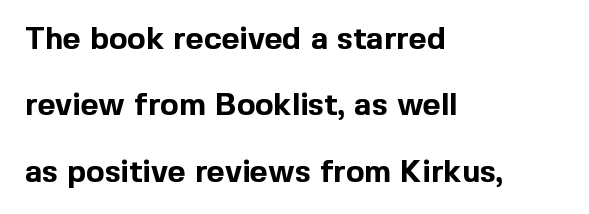
The image shows 31 px bold sans-serif type, upright; set left-aligned, loose line spacing (2.14x), normal letter spacing, not underlined; a medium x-height.
